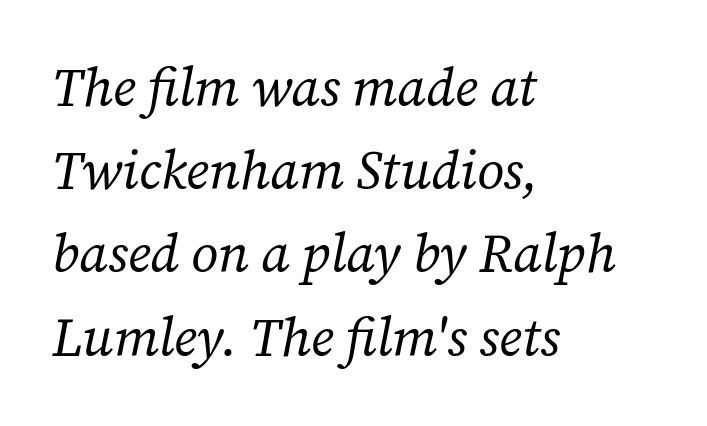
Quick note: italic. Stroke thickness stays within the range of a standard reading face or lighter. Note the varied advance widths — an 'i' is clearly narrower than an 'm'. Just letters on the line, the space beneath them empty.
